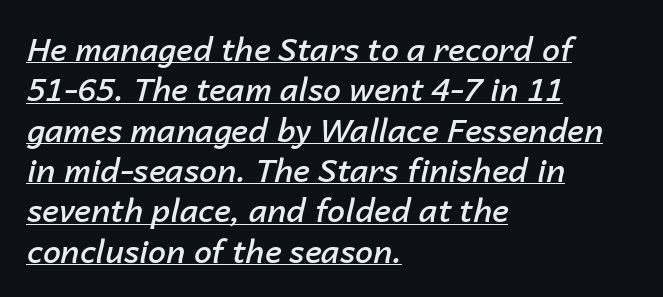
{"italic": "yes", "lean": "right", "slant_degrees": 14, "bold": "semi", "weight": "semibold", "width": "normal", "stroke_contrast": "low", "x_height": "medium", "monospaced": "no", "underline": "yes", "align": "left", "line_spacing": "normal", "line_spacing_ratio": 1.26, "letter_spacing": "normal", "letter_spacing_em": 0.0, "glyph_px": 32}
